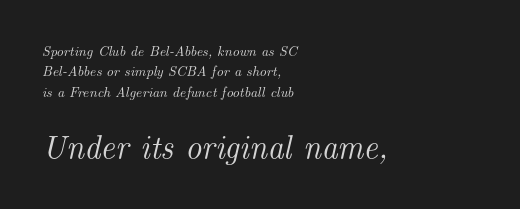
The image shows 32 px serif type, italic (leaning right); set left-aligned, normal line spacing (1.45x), normal letter spacing, not underlined; the second (bottom) block is 2.29x larger; medium stroke contrast and a small x-height.
